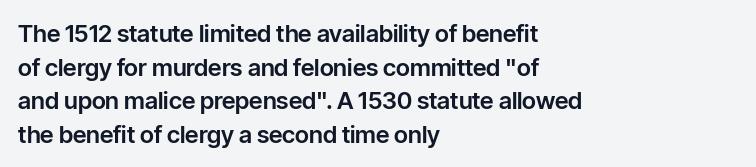
Q: Is the text italic (slanted)? A: No, it is upright.
Q: Is the text underlined? A: No.
Q: How is the paragraph aligned? A: Left-aligned.
Q: Is the spacing between letters normal or unusually wide? A: Normal.
Q: Is the spacing between lines tight, normal or loose? A: Normal.
